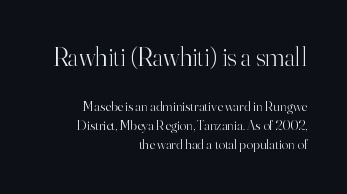
Plain, unruled lines of type. The letters sit at their default tracking, neither squeezed nor spread. Italic? Not at all — the glyphs are vertical. Quick note: interline space is typical.
